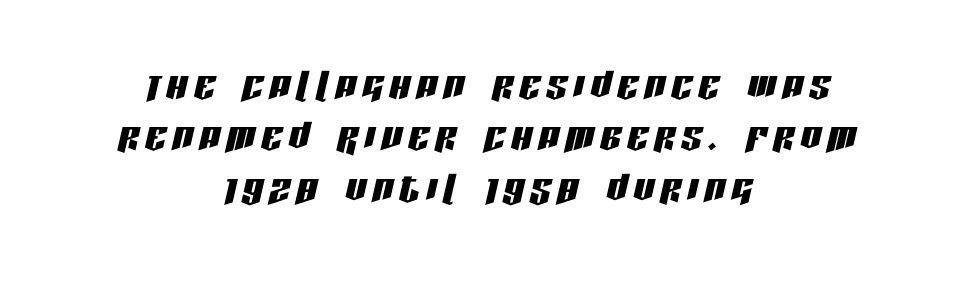
Looking at the ascenders, they clearly lean. Do the characters align in a grid? No, the font is proportional. This block would grow much taller if given ordinary leading; it's compressed now. Alignment: centered. The gap between lines stays unmarked.
